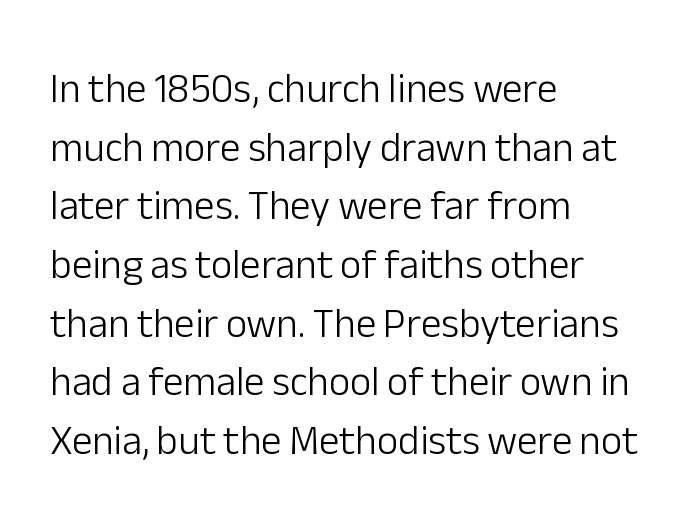
Q: Is the text bold? A: No.
Q: Is the text italic (slanted)? A: No, it is upright.
Q: Is the typeface a serif or a sans-serif typeface? A: Sans-serif.
Q: Is the text underlined? A: No.
Q: How is the paragraph aligned? A: Left-aligned.
Q: Is the spacing between letters normal or unusually wide? A: Normal.
Q: Is the spacing between lines tight, normal or loose? A: Normal.
Q: Width (condensed, normal, or wide)? A: Normal.
Q: Stroke contrast? A: Low.
Q: x-height? A: Medium.
Q: Monospaced? A: No.
